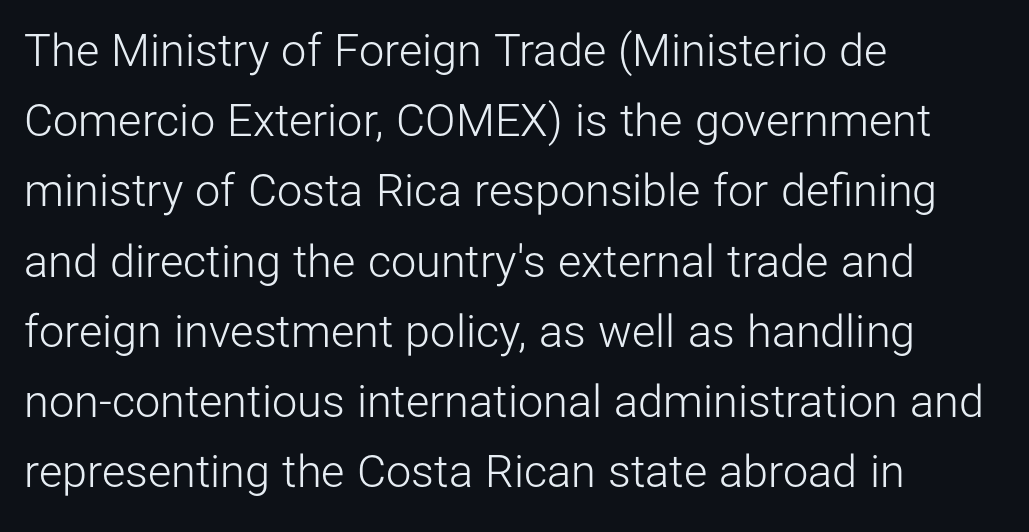
The string is rendered with underlining switched off. Caption: standard tracking, unaltered. Each letter keeps its own natural width here, so spacing adapts to shape. Stems here are at most as thick as an everyday book face. Note: no serifs on the glyphs. Style check: upright.
